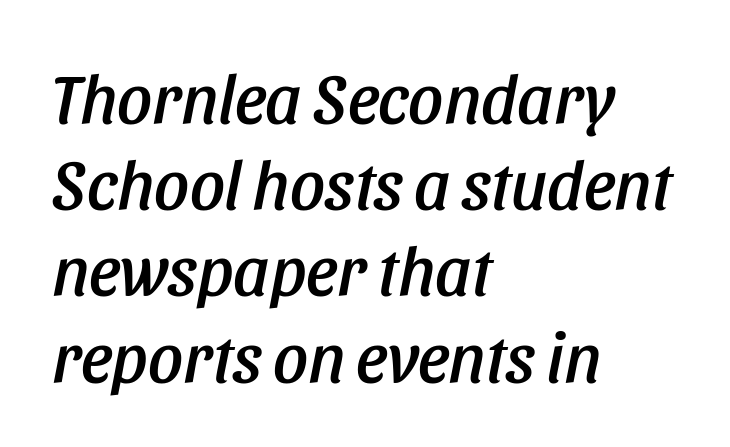
Is there much room between lines? A standard amount, neither cramped nor airy. Check the space under the baseline: it is left empty. Honestly, the letter spacing is just normal — you wouldn't notice it. Rendered with sloped, italic letterforms. Horizontal alignment here is leftward, the default for most running prose. These lines are rendered in a variable-pitch font.
